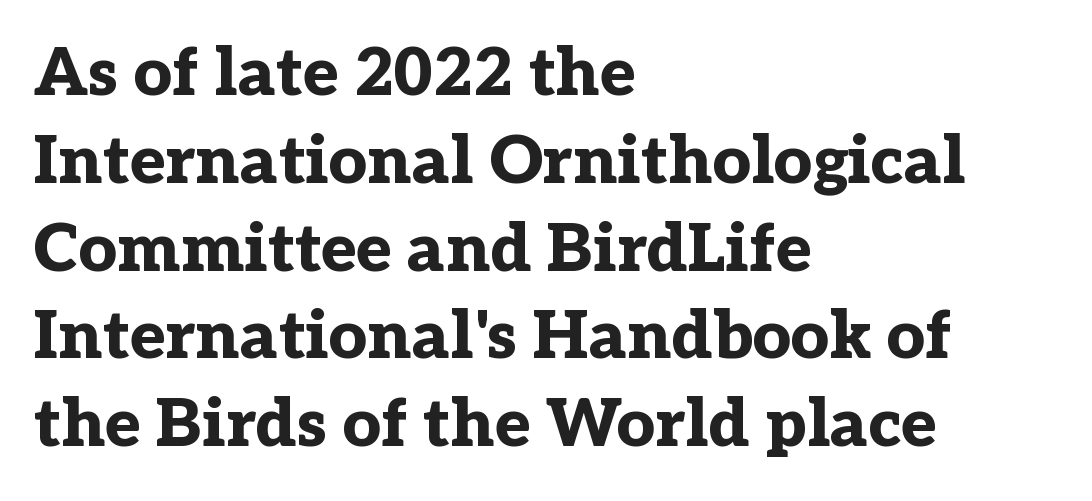
Q: Is the text bold? A: Yes.
Q: Is the text italic (slanted)? A: No, it is upright.
Q: Is the typeface a serif or a sans-serif typeface? A: Serif.
Q: Is the text underlined? A: No.
Q: How is the paragraph aligned? A: Left-aligned.
Q: Is the spacing between letters normal or unusually wide? A: Normal.
Q: Is the spacing between lines tight, normal or loose? A: Normal.
Q: Width (condensed, normal, or wide)? A: Normal.
Q: Stroke contrast? A: Low.
Q: x-height? A: Medium.
Q: Monospaced? A: No.
